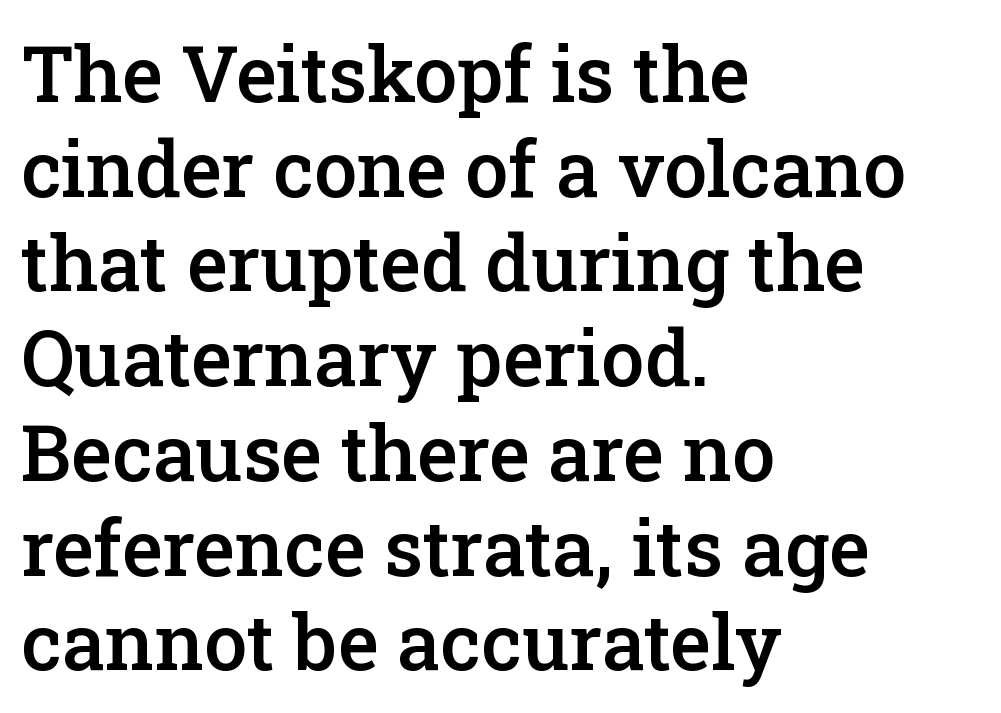
Q: Is the text bold? A: Semi-bold.
Q: Is the text italic (slanted)? A: No, it is upright.
Q: Is the typeface a serif or a sans-serif typeface? A: Serif.
Q: Is the text underlined? A: No.
Q: How is the paragraph aligned? A: Left-aligned.
Q: Is the spacing between letters normal or unusually wide? A: Normal.
Q: Width (condensed, normal, or wide)? A: Normal.
Q: Stroke contrast? A: Low.
Q: x-height? A: Medium.
Q: Monospaced? A: No.
